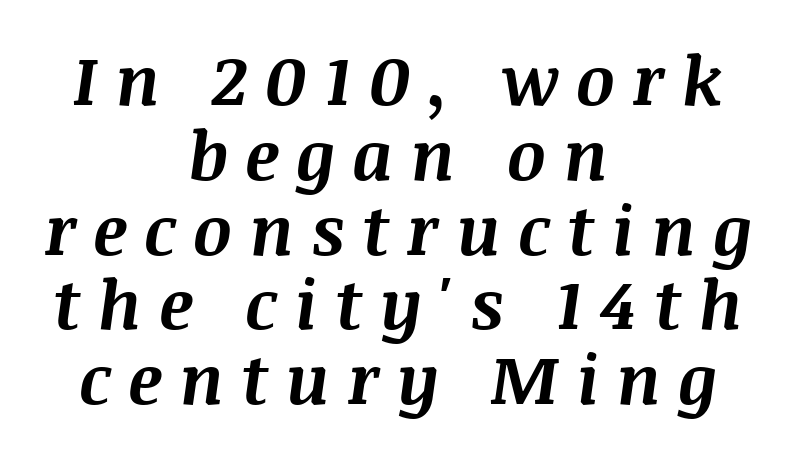
{"italic": "yes", "lean": "right", "slant_degrees": 8, "bold": "yes", "weight": "bold", "width": "normal", "stroke_contrast": "medium", "x_height": "large", "monospaced": "no", "underline": "no", "align": "center", "line_spacing": "tight", "line_spacing_ratio": 1.1, "letter_spacing": "wide", "letter_spacing_em": 0.25, "glyph_px": 68}
